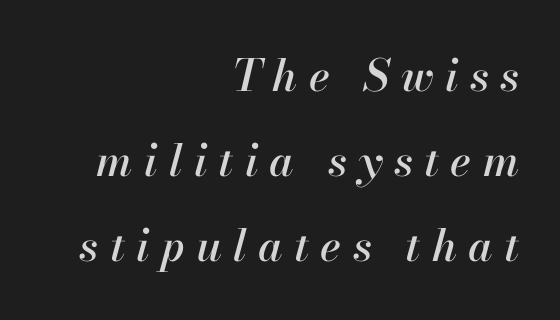
Q: Is the text italic (slanted)? A: Yes, it leans right by about 13 degrees.
Q: Is the text underlined? A: No.
Q: How is the paragraph aligned? A: Right-aligned.
Q: Is the spacing between letters normal or unusually wide? A: Unusually wide.
Q: Is the spacing between lines tight, normal or loose? A: Loose.
Q: Width (condensed, normal, or wide)? A: Normal.
Q: Stroke contrast? A: High.
Q: x-height? A: Small.
Q: Monospaced? A: No.
